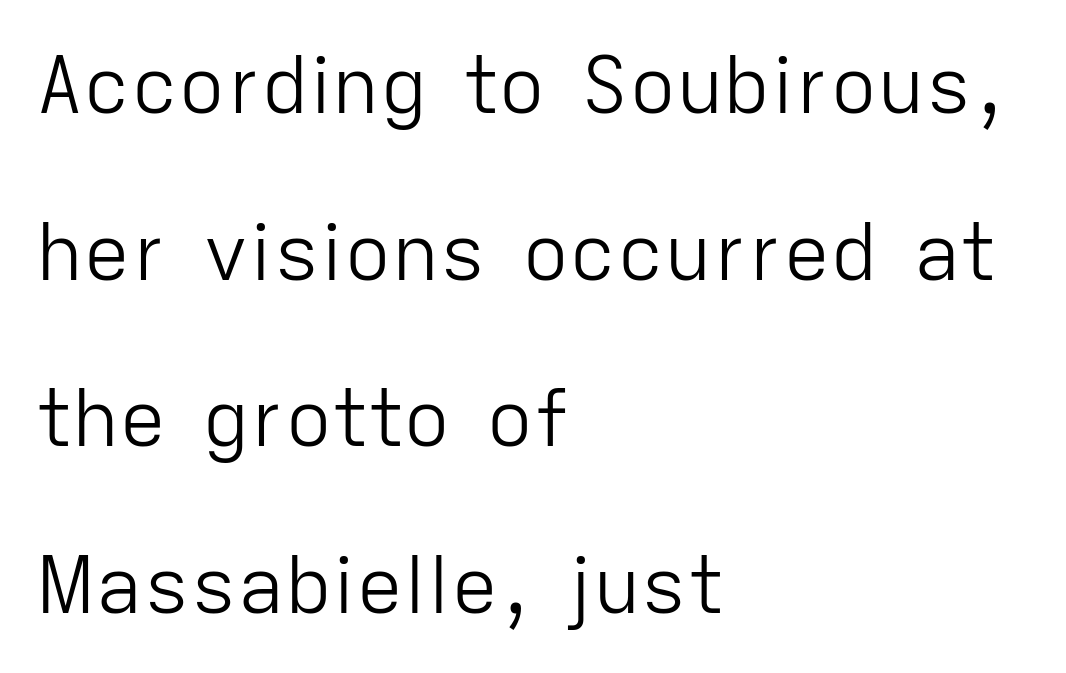
The image shows 79 px light sans-serif type, upright; set left-aligned, loose line spacing (2.11x), normal letter spacing, not underlined; low stroke contrast and a medium x-height.
